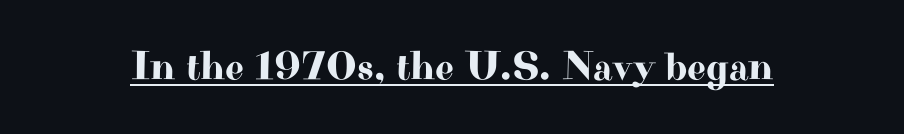
Q: Is the text italic (slanted)? A: No, it is upright.
Q: Is the typeface a serif or a sans-serif typeface? A: Serif.
Q: Is the text underlined? A: Yes.
Q: Is the spacing between letters normal or unusually wide? A: Normal.
Q: Width (condensed, normal, or wide)? A: Wide.
Q: Stroke contrast? A: High.
Q: x-height? A: Small.
Q: Monospaced? A: No.
